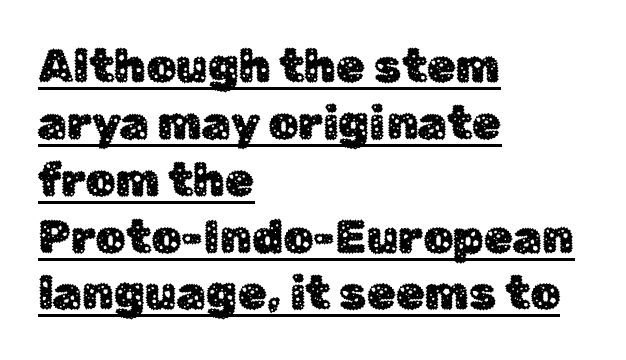
{"serif": "no", "italic": "no", "width": "normal", "stroke_contrast": "low", "x_height": "medium", "monospaced": "no", "underline": "yes", "align": "left", "line_spacing_ratio": 1.21, "letter_spacing": "normal", "letter_spacing_em": 0.0, "glyph_px": 47}
